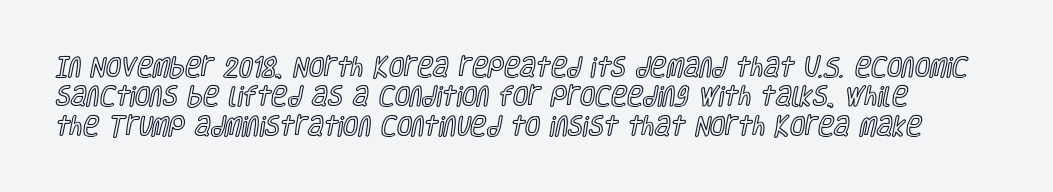
{"underline": "no", "line_spacing": "normal", "line_spacing_ratio": 1.33, "letter_spacing": "normal", "letter_spacing_em": 0.0, "glyph_px": 22}
